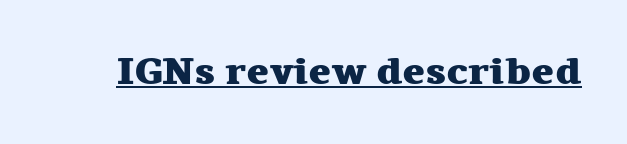
The image shows 38 px heavy, wide serif type, upright; set normal letter spacing, underlined; medium stroke contrast and a medium x-height.
